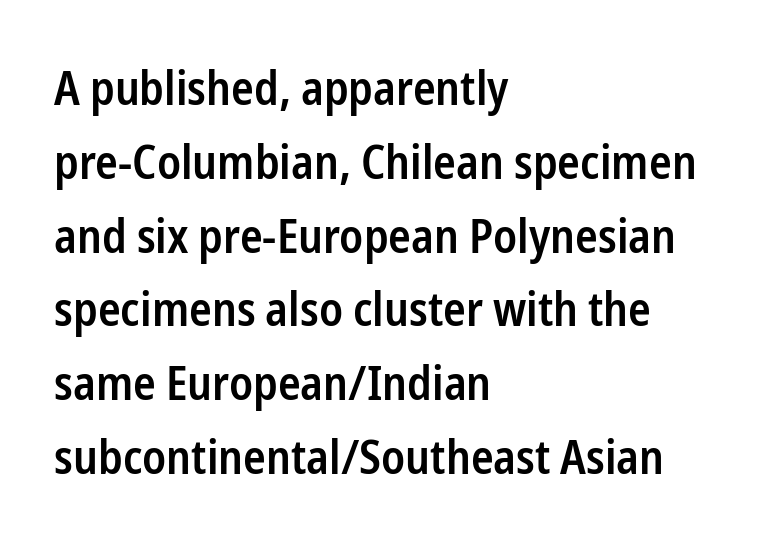
Nothing sits at the stroke ends, so this counts as sans-serif. Is there much room between lines? A standard amount, neither cramped nor airy. Every character sits straight up, as roman type does. You could not count columns in this text — the font is proportionally spaced. These lines are set flush left with a ragged right edge. Stroke thickness is moderately raised; the sample reads as semibold.
